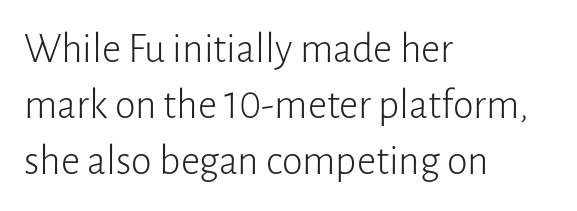
The image shows 42 px light sans-serif type, upright; set left-aligned, normal line spacing (1.33x), normal letter spacing, not underlined; low stroke contrast and a medium x-height.
